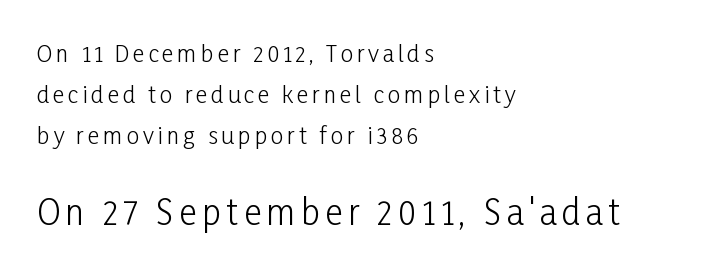
These lines were composed using upright roman letters. I'd call this a sans setting — the letters go barefoot. Caption: upper text group reduced, lower text group enlarged. All the whitespace from short lines collects on the right.
